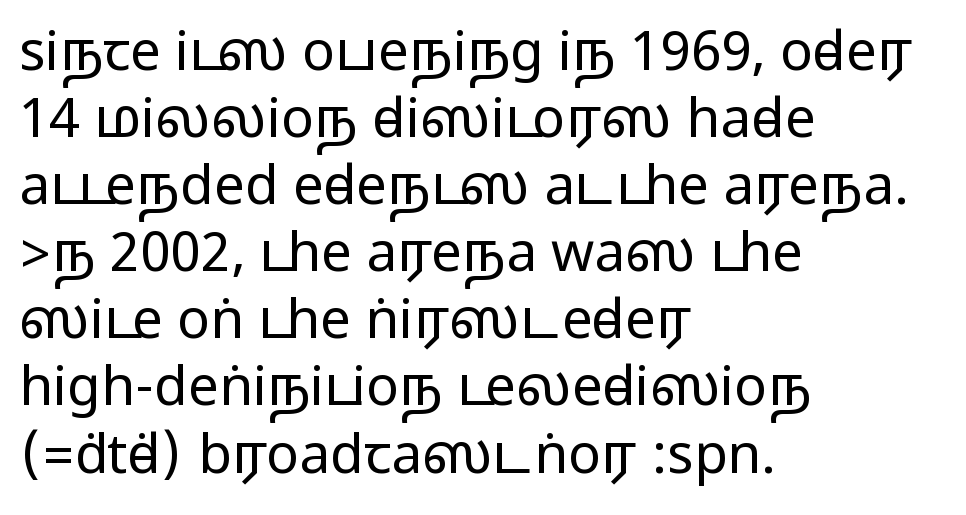
Q: Is the text italic (slanted)? A: No, it is upright.
Q: Is the typeface a serif or a sans-serif typeface? A: Sans-serif.
Q: Is the text underlined? A: No.
Q: How is the paragraph aligned? A: Left-aligned.
Q: Is the spacing between letters normal or unusually wide? A: Normal.
Q: Width (condensed, normal, or wide)? A: Wide.
Q: Stroke contrast? A: Medium.
Q: Monospaced? A: No.
